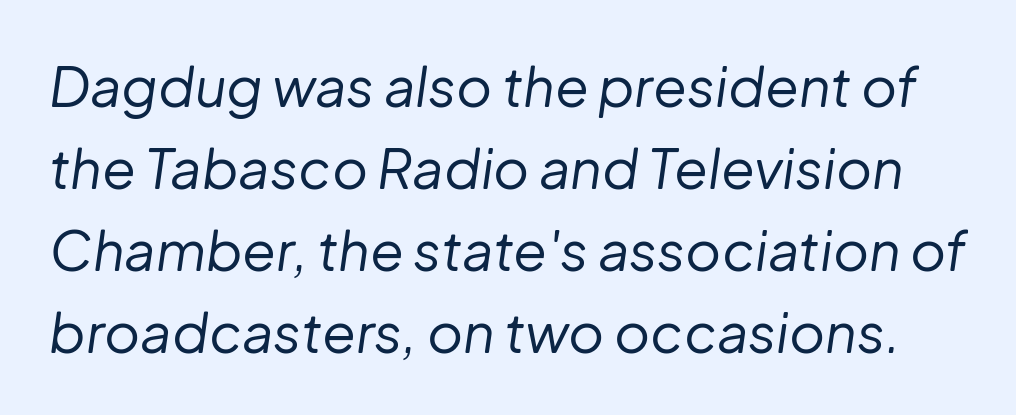
Q: Is the text bold? A: No.
Q: Is the text italic (slanted)? A: Yes, it leans right by about 8 degrees.
Q: Is the text underlined? A: No.
Q: Is the spacing between letters normal or unusually wide? A: Normal.
Q: Is the spacing between lines tight, normal or loose? A: Normal.
Q: Width (condensed, normal, or wide)? A: Normal.
Q: Stroke contrast? A: Low.
Q: x-height? A: Medium.
Q: Monospaced? A: No.
